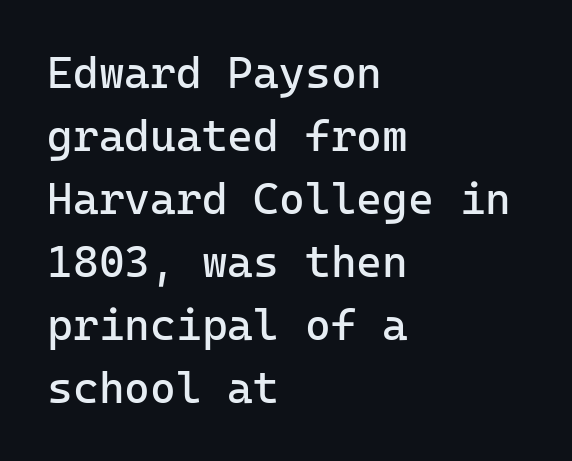
{"serif": "no", "italic": "no", "bold": "no", "weight": "regular", "width": "normal", "stroke_contrast": "low", "x_height": "medium", "monospaced": "yes", "underline": "no", "align": "left", "line_spacing": "normal", "line_spacing_ratio": 1.43, "letter_spacing": "normal", "letter_spacing_em": 0.0, "glyph_px": 44}
